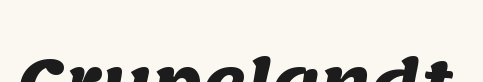
The image shows 66 px heavy sans-serif type; set normal letter spacing, not underlined; medium stroke contrast and a large x-height.
